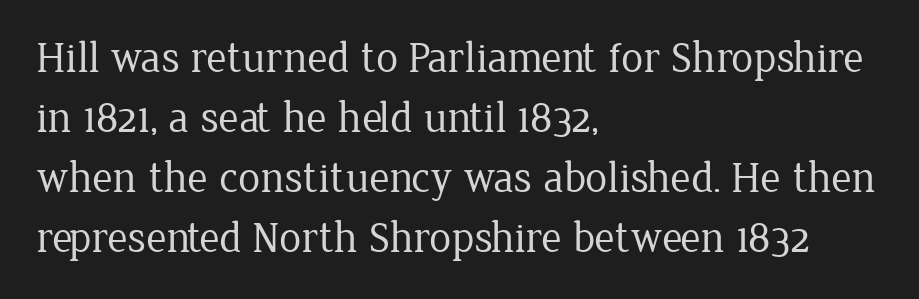
Each letter keeps its own natural width here, so spacing adapts to shape. The letters carry serifs — small finishing strokes at the ends of their stems. The strokes are not fattened; the text isn't bold. Words appear dense and cohesive because spacing is normal.
